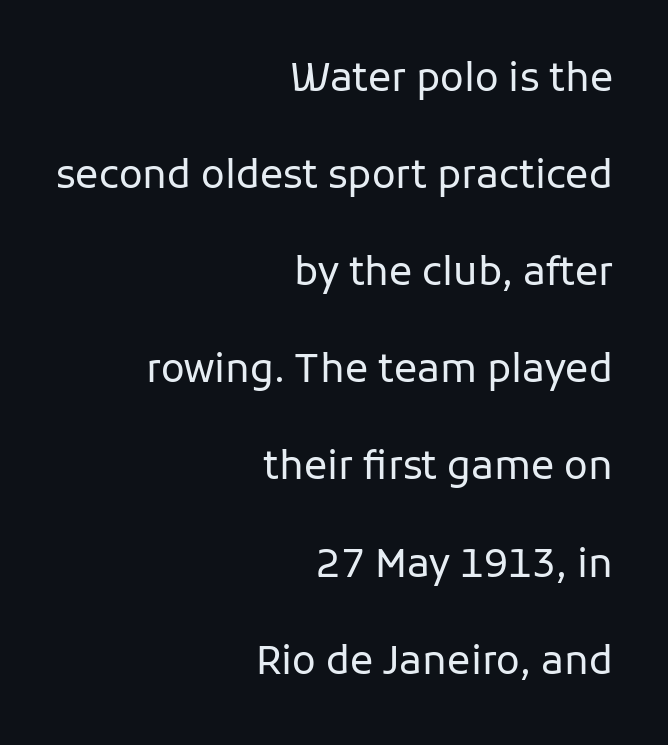
Q: Is the text bold? A: No.
Q: Is the text italic (slanted)? A: No, it is upright.
Q: Is the typeface a serif or a sans-serif typeface? A: Sans-serif.
Q: Is the text underlined? A: No.
Q: How is the paragraph aligned? A: Right-aligned.
Q: Is the spacing between letters normal or unusually wide? A: Normal.
Q: Is the spacing between lines tight, normal or loose? A: Loose.
Q: Width (condensed, normal, or wide)? A: Normal.
Q: Stroke contrast? A: Low.
Q: x-height? A: Medium.
Q: Monospaced? A: No.
